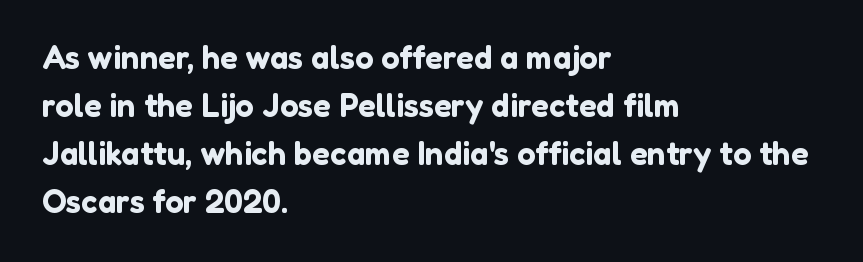
The image shows 33 px sans-serif type, upright; set left-aligned, normal line spacing (1.45x), normal letter spacing, not underlined; low stroke contrast and a medium x-height.
